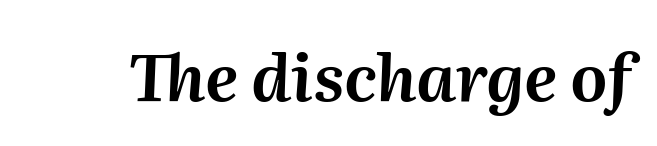
Words appear dense and cohesive because spacing is normal. The lettering tilts uniformly, giving the passage an italic look. The passage shown is typed in a proportional face where columns would drift. The specimen omits any rule beneath the text block's lines.
